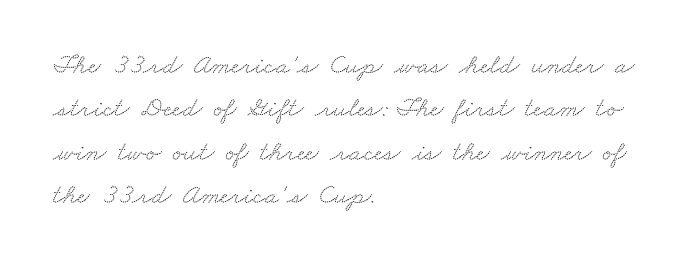
The paragraph has a hard left edge and a soft right edge. Is this a fixed-width face? No — the glyphs have proportional, varying widths. The font family rendered here belongs to the serif group. Just letters on the line, the space beneath them empty. Vertical spacing — default.
